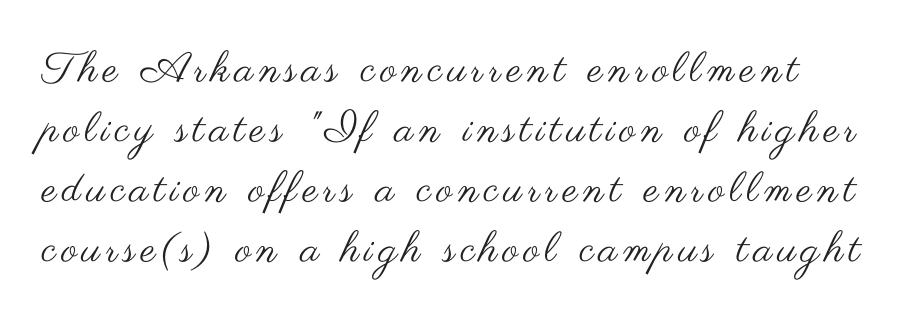
The image shows 42 px regular-weight, wide sans-serif type; set normal line spacing (1.43x), not underlined; medium stroke contrast and a small x-height.
